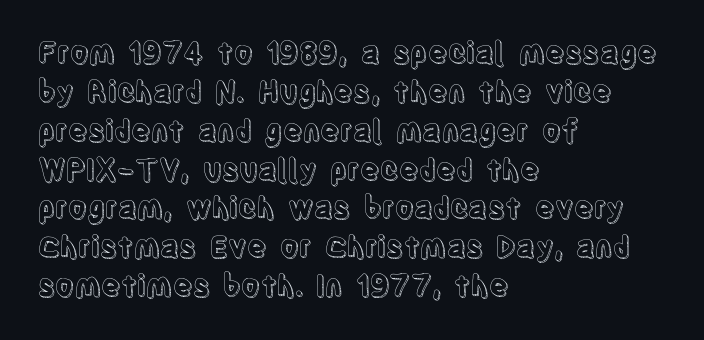
{"italic": "no", "width": "condensed", "x_height": "large", "monospaced": "no", "underline": "no", "align": "left", "line_spacing": "normal", "line_spacing_ratio": 1.34, "letter_spacing": "normal", "letter_spacing_em": 0.0, "glyph_px": 29}
